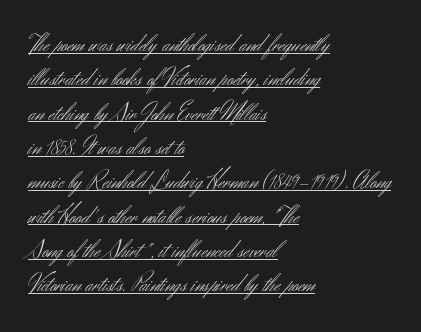
The face used here appears with an underline applied. Here the glyphs are tracked normally, forming tight word shapes. The passage shown stacks its lines at a standard gap. Counters stay open thanks to moderate or lighter strokes. Line starts are locked; line ends wander.
